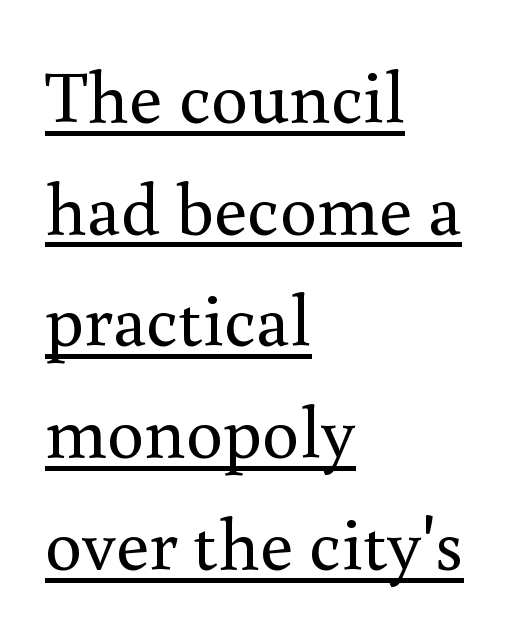
Q: Is the text bold? A: No.
Q: Is the text italic (slanted)? A: No, it is upright.
Q: Is the typeface a serif or a sans-serif typeface? A: Serif.
Q: Is the text underlined? A: Yes.
Q: How is the paragraph aligned? A: Left-aligned.
Q: Is the spacing between letters normal or unusually wide? A: Normal.
Q: Is the spacing between lines tight, normal or loose? A: Normal.
Q: Width (condensed, normal, or wide)? A: Normal.
Q: x-height? A: Small.
Q: Monospaced? A: No.
